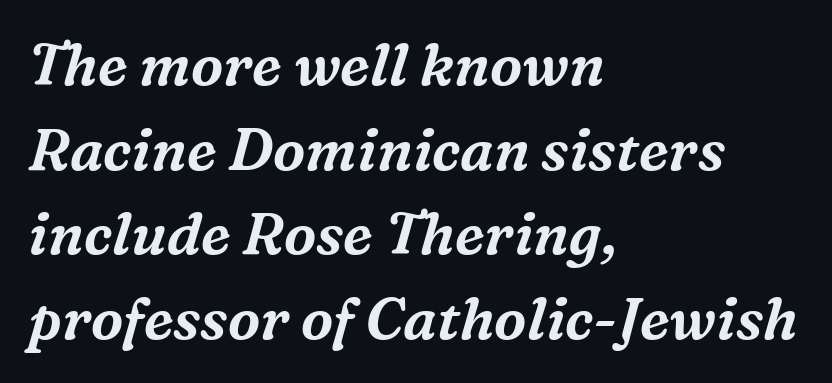
{"serif": "yes", "italic": "yes", "lean": "right", "slant_degrees": 16, "width": "normal", "stroke_contrast": "medium", "x_height": "medium", "monospaced": "no", "underline": "no", "align": "left", "line_spacing": "normal", "line_spacing_ratio": 1.46, "letter_spacing": "normal", "letter_spacing_em": 0.0, "glyph_px": 58}
